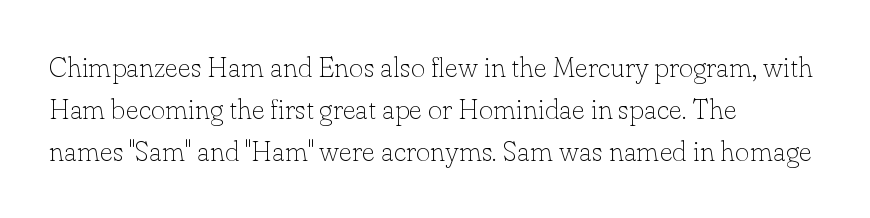
{"serif": "yes", "italic": "no", "bold": "no", "weight": "thin", "width": "normal", "stroke_contrast": "low", "x_height": "small", "monospaced": "no", "underline": "no", "align": "left", "line_spacing": "normal", "line_spacing_ratio": 1.5, "letter_spacing": "normal", "letter_spacing_em": 0.0, "glyph_px": 28}
